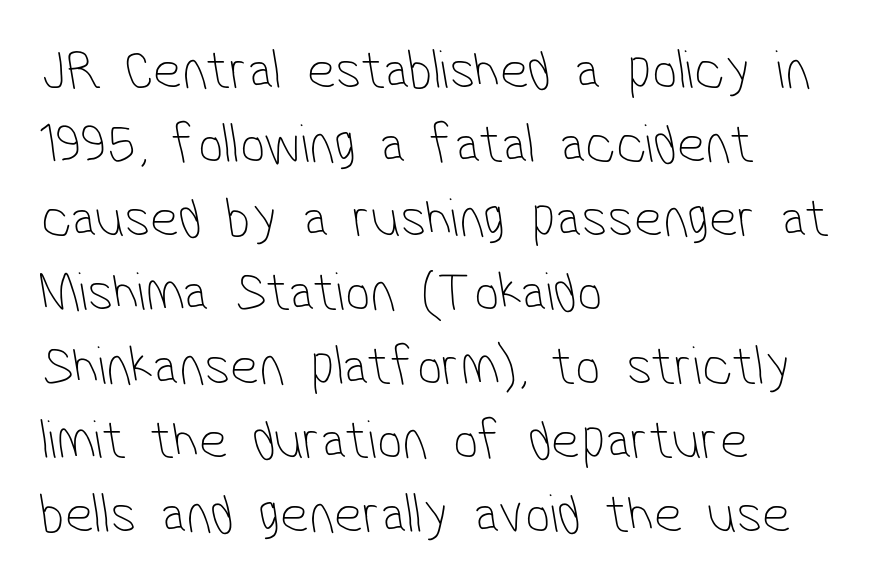
{"serif": "no", "bold": "no", "weight": "thin", "width": "condensed", "stroke_contrast": "low", "x_height": "medium", "monospaced": "no", "underline": "no", "align": "left", "line_spacing": "normal", "line_spacing_ratio": 1.32, "letter_spacing": "normal", "letter_spacing_em": 0.0, "glyph_px": 56}
